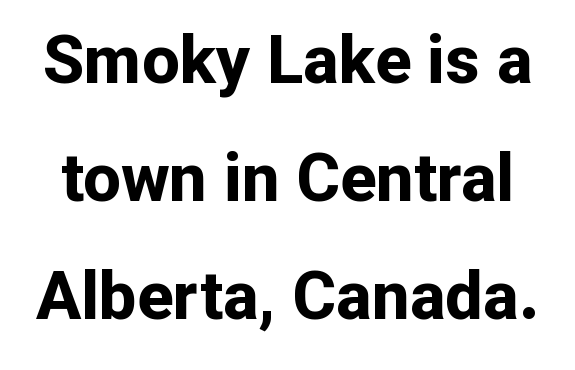
Letterform terminals end flat and unadorned throughout the passage. The letters advance in unequal steps, a hallmark of proportional type. The font's upright variant was chosen for this text. Emphasis by weight is at full strength: bold.
